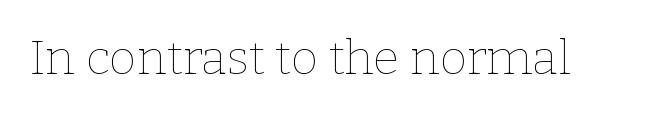
The image shows 48 px thin type, upright; set normal letter spacing, not underlined; low stroke contrast and a medium x-height.
